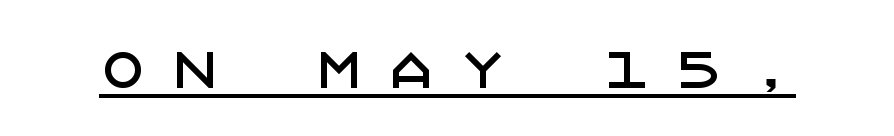
The image shows 48 px sans-serif type, upright; set unusually wide letter spacing (+0.5 em), underlined; low stroke contrast and a large x-height.
